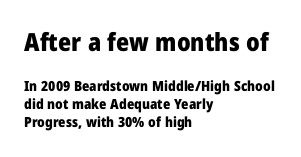
{"italic": "no", "bold": "yes", "underline": "no", "align": "left", "line_spacing": "normal", "line_spacing_ratio": 1.29, "letter_spacing": "normal", "letter_spacing_em": 0.0, "larger_block": "first", "size_ratio": 1.79, "glyph_px": 25}
